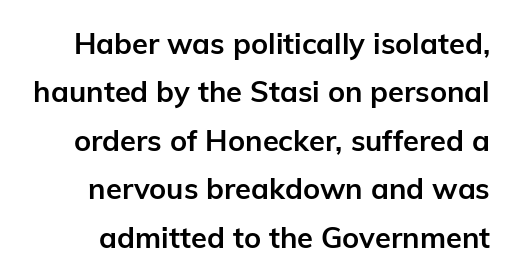
Font category for this specimen: sans-serif. The passage shown is typed in a proportional face where columns would drift. Spacing between characters is what you'd get straight out of the box. This block has exactly the height ordinary leading produces.
